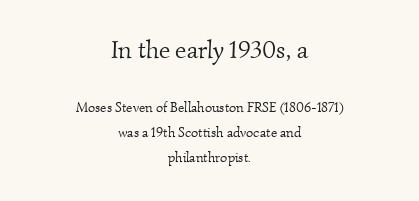
Stem width sits at or under what a default text font uses. Line starts and ends both wander, symmetrically. Compare the two chunks: the upper has the greater cap height. In terms of letterspacing, this is plain default setting. No word sits above an underline.
